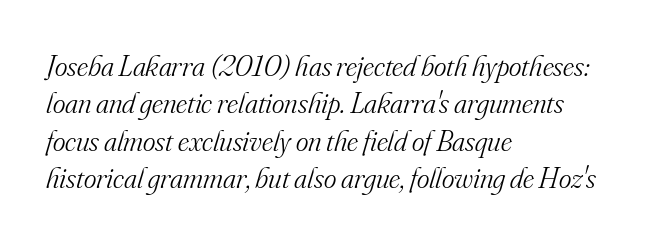
The image shows 30 px light serif type, italic (leaning right); set left-aligned, normal line spacing (1.25x), normal letter spacing, not underlined; medium stroke contrast and a small x-height.
